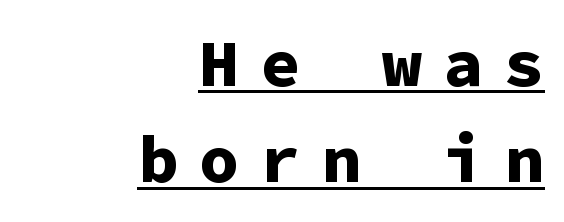
A full-strength bold gives these letters their thick strokes. You could only call the tracking loose — the letters float apart. Leading matches the norm, producing a regular column. One-word summary of the alignment: right. The font family rendered here belongs to the sans-serif group. You can tell it's not italic because the verticals are truly vertical.
